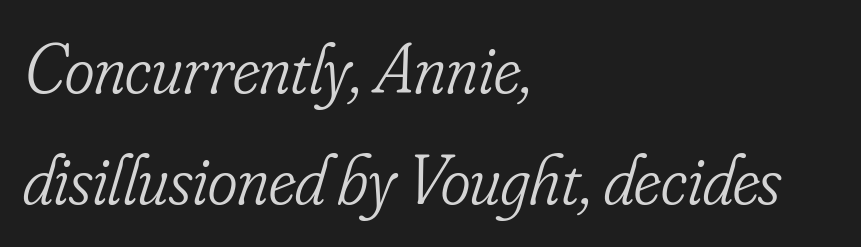
Q: Is the text bold? A: No.
Q: Is the text italic (slanted)? A: Yes, it leans right by about 16 degrees.
Q: Is the typeface a serif or a sans-serif typeface? A: Serif.
Q: Is the text underlined? A: No.
Q: How is the paragraph aligned? A: Left-aligned.
Q: Is the spacing between letters normal or unusually wide? A: Normal.
Q: Is the spacing between lines tight, normal or loose? A: Normal.
Q: Width (condensed, normal, or wide)? A: Condensed.
Q: Stroke contrast? A: Low.
Q: x-height? A: Small.
Q: Monospaced? A: No.
